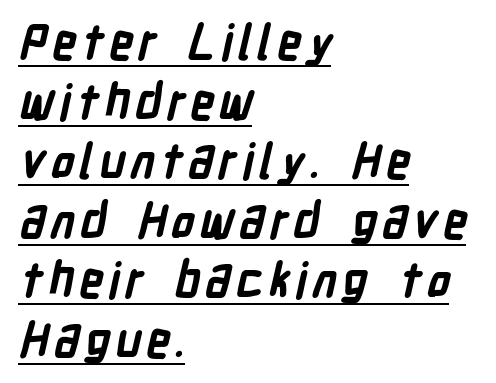
Looks like someone drew a line under every word here. The glyphs in this specimen are sans serif. Bold? Absolutely — the strokes are thick and heavy. The paragraph shown leans on its left margin. Spacing verdict: proportional, widths tailored to each character.
